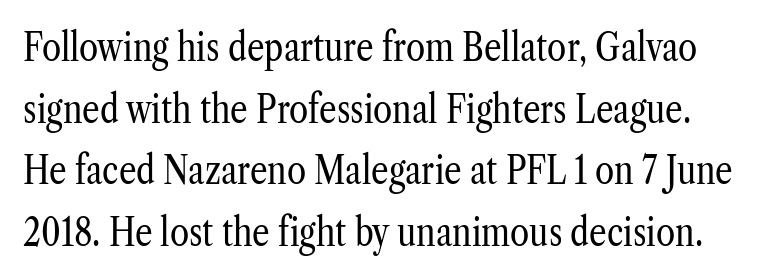
{"serif": "yes", "italic": "no", "bold": "no", "weight": "regular", "width": "condensed", "stroke_contrast": "low", "x_height": "medium", "monospaced": "no", "underline": "no", "line_spacing": "normal", "line_spacing_ratio": 1.58, "letter_spacing": "normal", "letter_spacing_em": 0.0, "glyph_px": 39}
